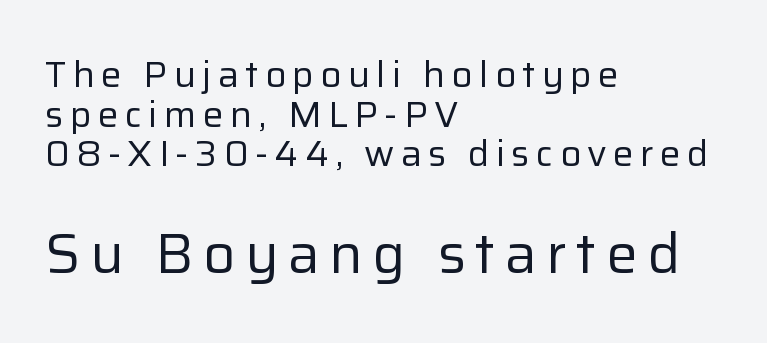
{"serif": "no", "italic": "no", "bold": "no", "weight": "regular", "width": "normal", "stroke_contrast": "low", "x_height": "medium", "monospaced": "no", "underline": "no", "align": "left", "line_spacing": "tight", "line_spacing_ratio": 1.07, "larger_block": "second", "size_ratio": 1.51, "glyph_px": 56}
